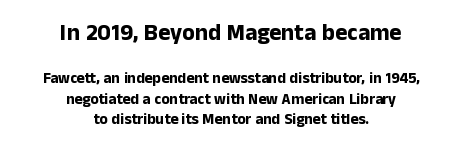
These lines were composed using upright roman letters. I'd describe the lettering as bold — thick and assertive. Interline gaps are of average width in this sample. The baseline area is clear. Casual observation: everything's sitting right in the middle. The horizontal fit of the characters is conventional and even.
